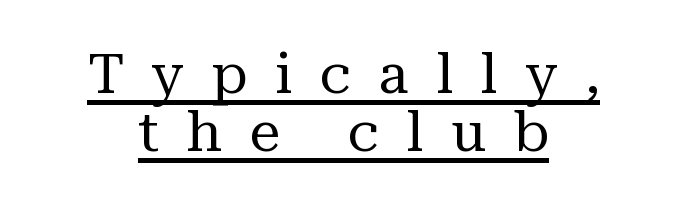
Display-style spreading of the glyphs; the letterfit is very open. The paragraph has two soft edges and a firm central axis. The font is comparable to plain body text, perhaps lighter. You can tell from the footed stems that serif type was used. How would I describe the line gaps? Narrow and economical.
